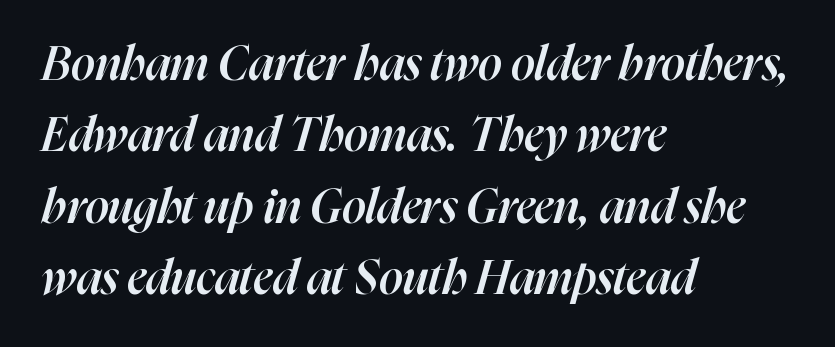
Strokes here are thickened, but only to semibold level. Words appear dense and cohesive because spacing is normal. A bare baseline throughout the passage. Compared with typical paragraphs, the rows here are spaced about the same.
